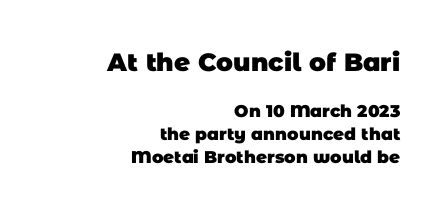
The image shows 25 px bold type; set right-aligned, normal line spacing (1.36x), normal letter spacing, not underlined; the first (top) block is 1.47x larger.
